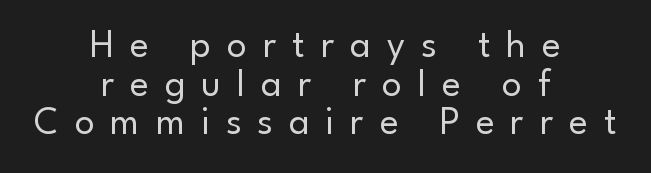
Q: Is the text bold? A: No.
Q: Is the text italic (slanted)? A: No, it is upright.
Q: Is the typeface a serif or a sans-serif typeface? A: Sans-serif.
Q: Is the text underlined? A: No.
Q: How is the paragraph aligned? A: Centered.
Q: Is the spacing between letters normal or unusually wide? A: Unusually wide.
Q: Is the spacing between lines tight, normal or loose? A: Tight.
Q: Width (condensed, normal, or wide)? A: Normal.
Q: Stroke contrast? A: Low.
Q: x-height? A: Small.
Q: Monospaced? A: No.
